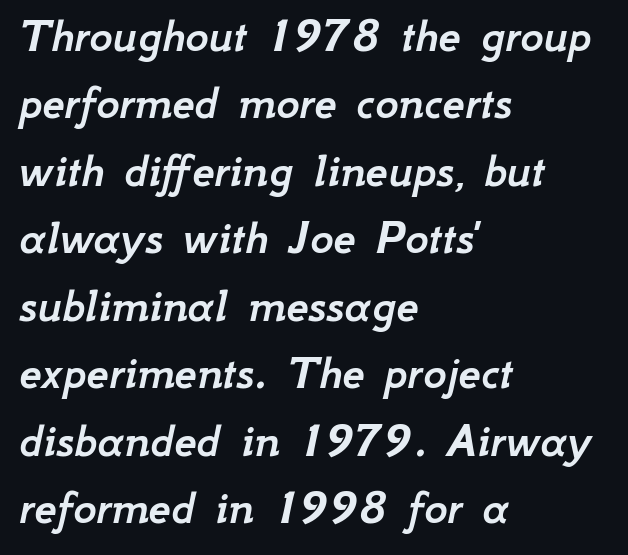
Q: Is the text italic (slanted)? A: Yes, it leans right by about 12 degrees.
Q: Is the text underlined? A: No.
Q: How is the paragraph aligned? A: Left-aligned.
Q: Is the spacing between letters normal or unusually wide? A: Normal.
Q: Is the spacing between lines tight, normal or loose? A: Normal.
Q: Width (condensed, normal, or wide)? A: Normal.
Q: Stroke contrast? A: Low.
Q: x-height? A: Small.
Q: Monospaced? A: No.
